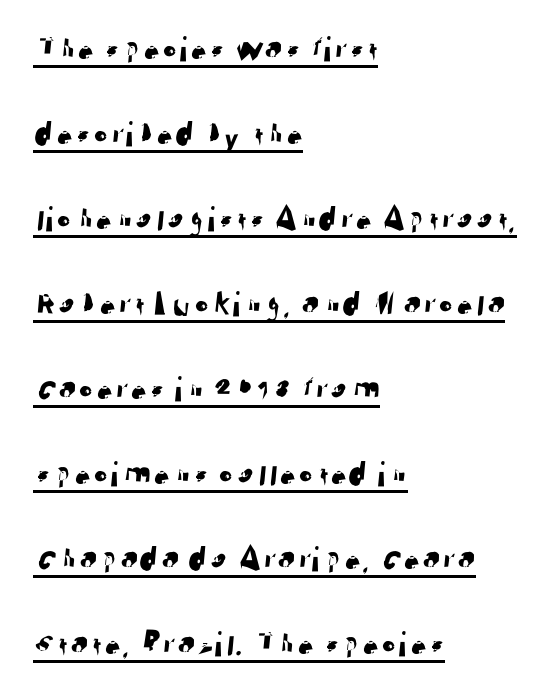
{"serif": "no", "width": "normal", "stroke_contrast": "low", "x_height": "medium", "monospaced": "no", "underline": "yes", "align": "left", "line_spacing": "loose", "line_spacing_ratio": 2.36, "letter_spacing": "normal", "letter_spacing_em": 0.0, "glyph_px": 36}
